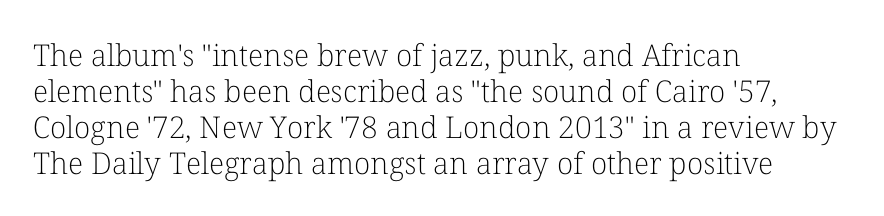
Q: Is the text bold? A: No.
Q: Is the text italic (slanted)? A: No, it is upright.
Q: Is the typeface a serif or a sans-serif typeface? A: Serif.
Q: Is the text underlined? A: No.
Q: How is the paragraph aligned? A: Left-aligned.
Q: Is the spacing between letters normal or unusually wide? A: Normal.
Q: Width (condensed, normal, or wide)? A: Normal.
Q: Stroke contrast? A: Low.
Q: x-height? A: Medium.
Q: Monospaced? A: No.
